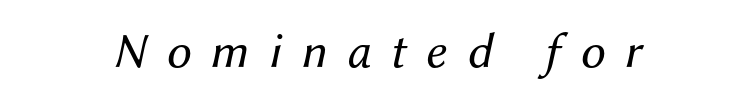
The image shows 50 px regular-weight type, italic (leaning right); set centered, unusually wide letter spacing (+0.4 em), not underlined; medium stroke contrast and a medium x-height.
